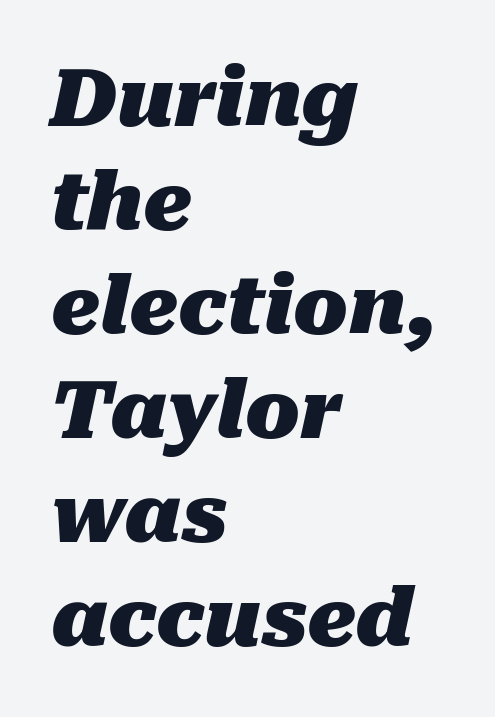
Proportional: the letters do not fall into vertical columns. Students, this is bold: see how much ink each stroke carries. Unmarked baselines from the first word to the last. The font's italic variant was chosen for this text. The passage is arranged the way most books set body copy — flush left.
